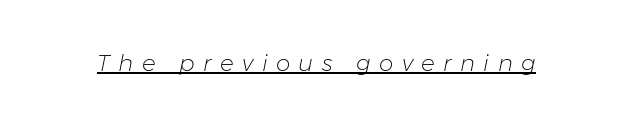
Q: Is the text bold? A: No.
Q: Is the text italic (slanted)? A: Yes, it leans right by about 11 degrees.
Q: Is the text underlined? A: Yes.
Q: Is the spacing between letters normal or unusually wide? A: Unusually wide.
